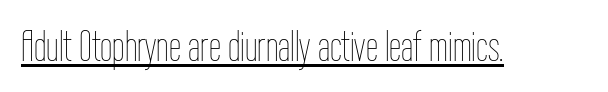
Weight: in the light-to-regular range. The letterforms sit shoulder to shoulder at normal distance. Varying glyph widths throughout — classic text-font behaviour. Underlined type. A roman cut, with each character standing at attention.
